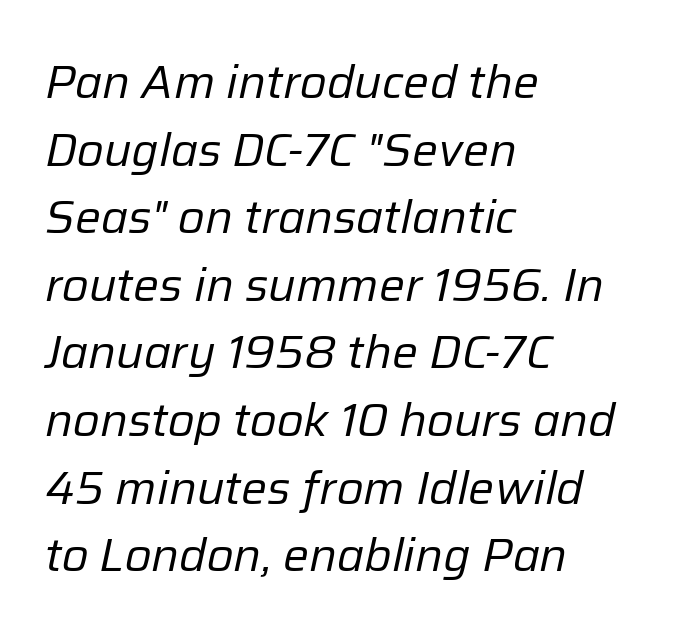
Q: Is the text bold? A: No.
Q: Is the text italic (slanted)? A: Yes, it leans right by about 12 degrees.
Q: Is the text underlined? A: No.
Q: How is the paragraph aligned? A: Left-aligned.
Q: Is the spacing between letters normal or unusually wide? A: Normal.
Q: Is the spacing between lines tight, normal or loose? A: Normal.
Q: Width (condensed, normal, or wide)? A: Normal.
Q: Stroke contrast? A: Low.
Q: x-height? A: Medium.
Q: Monospaced? A: No.
